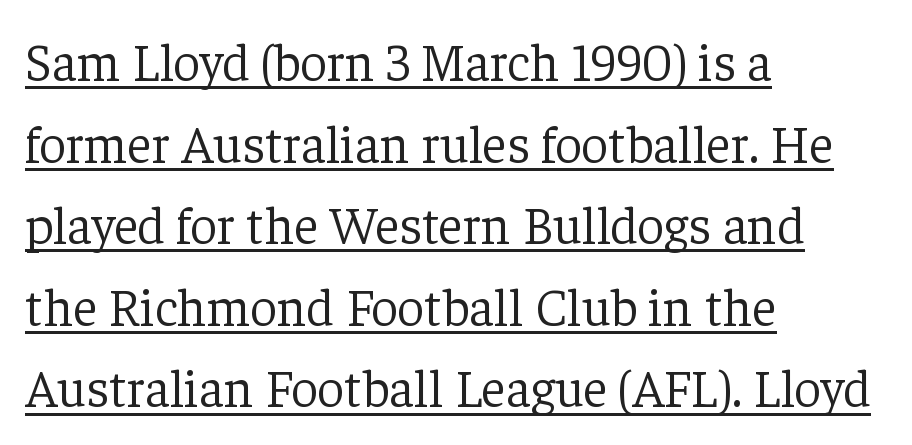
The typesetter has applied underlining to the passage shown. The letters carry serifs — small finishing strokes at the ends of their stems. Normally led — the rows are evenly, conventionally spaced. These lines stack with their left ends in a neat column. The rendering uses natural spacing where letterforms have individual widths.
